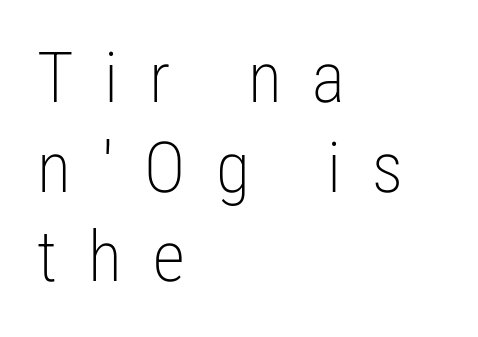
Q: Is the text bold? A: No.
Q: Is the text italic (slanted)? A: No, it is upright.
Q: Is the typeface a serif or a sans-serif typeface? A: Sans-serif.
Q: Is the text underlined? A: No.
Q: How is the paragraph aligned? A: Left-aligned.
Q: Is the spacing between letters normal or unusually wide? A: Unusually wide.
Q: Is the spacing between lines tight, normal or loose? A: Normal.
Q: Width (condensed, normal, or wide)? A: Condensed.
Q: Stroke contrast? A: Low.
Q: x-height? A: Medium.
Q: Monospaced? A: No.
